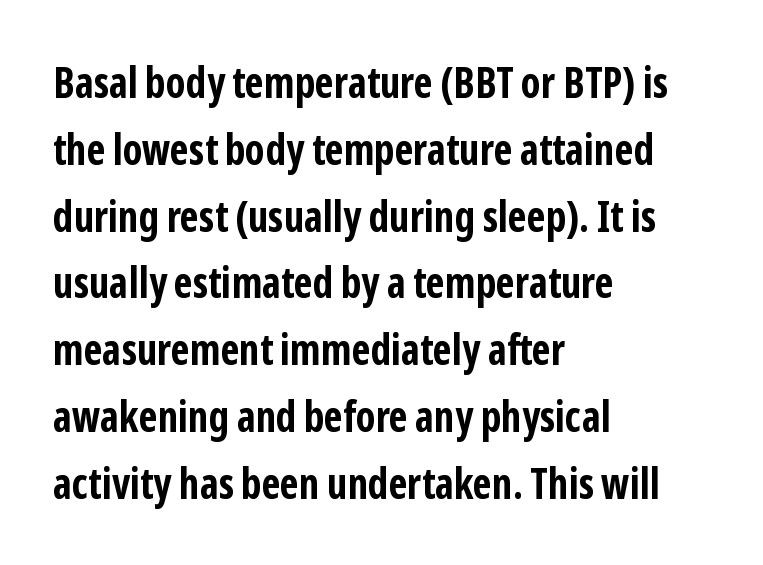
{"serif": "no", "italic": "no", "bold": "yes", "weight": "bold", "width": "condensed", "stroke_contrast": "low", "x_height": "medium", "monospaced": "no", "underline": "no", "align": "left", "line_spacing": "normal", "line_spacing_ratio": 1.59, "letter_spacing": "normal", "letter_spacing_em": 0.0, "glyph_px": 42}
